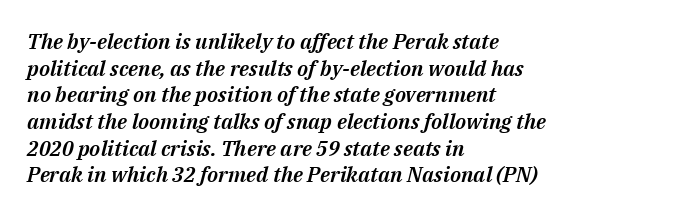
{"italic": "yes", "lean": "right", "slant_degrees": 14, "underline": "no", "align": "left", "line_spacing": "normal", "line_spacing_ratio": 1.27, "letter_spacing": "normal", "letter_spacing_em": 0.0, "glyph_px": 21}
